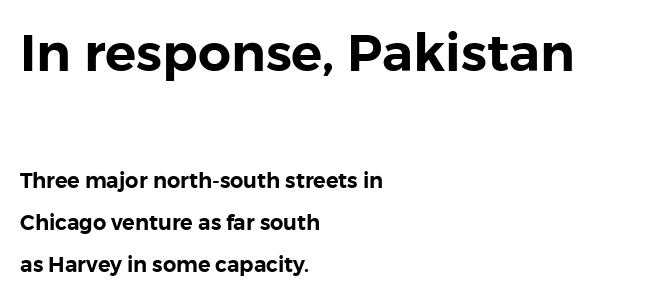
In CSS terms this would be text-align: left. Observe the ordinary spacing: letters are neighbours, not strangers. Look at the bottom of the vertical strokes: they stop flat, with no serifs. Typesetter's note — upper block bumped up in size, lower block left smaller. The zone under the glyphs is completely vacant. You can tell it's not italic because the verticals are truly vertical.
